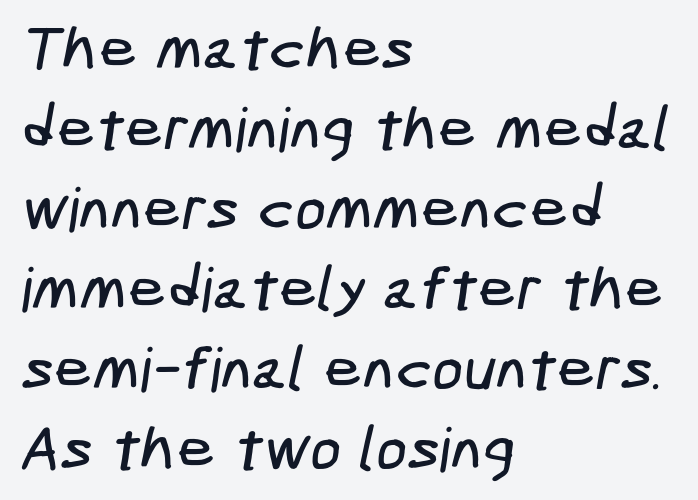
Q: Is the typeface a serif or a sans-serif typeface? A: Sans-serif.
Q: Is the text underlined? A: No.
Q: How is the paragraph aligned? A: Left-aligned.
Q: Is the spacing between letters normal or unusually wide? A: Normal.
Q: Is the spacing between lines tight, normal or loose? A: Normal.
Q: Width (condensed, normal, or wide)? A: Condensed.
Q: Stroke contrast? A: Low.
Q: x-height? A: Medium.
